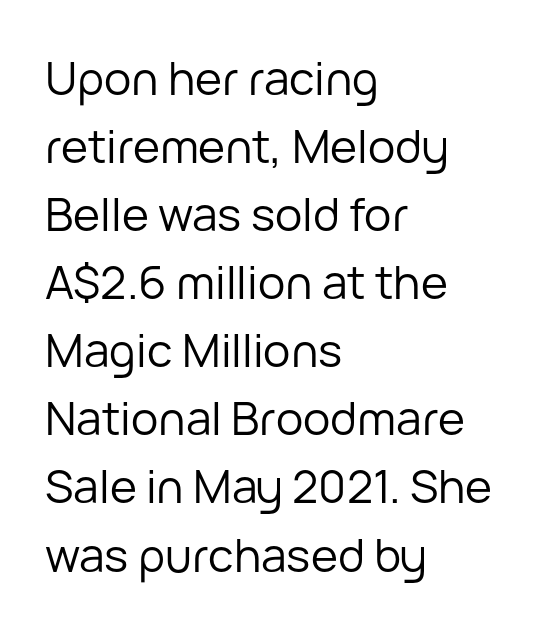
A typesetter would label this face a sans. Italic: no, the glyphs are upright roman. Casual observation: everything's shoved over to the left. A normal amount of white space separates one row of letters from the next. The horizontal fit of the characters is conventional and even. Proportional: the letters do not fall into vertical columns.
